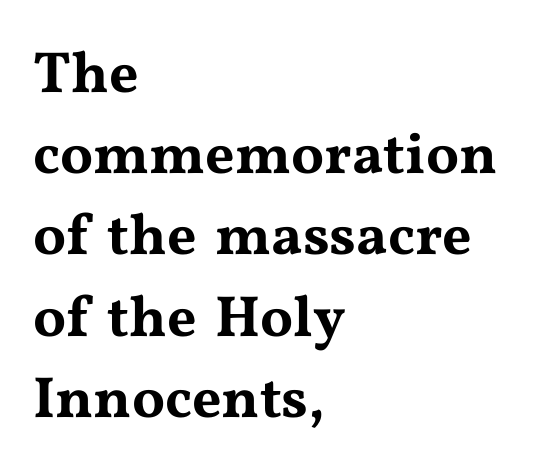
Q: Is the text italic (slanted)? A: No, it is upright.
Q: Is the typeface a serif or a sans-serif typeface? A: Serif.
Q: Is the text underlined? A: No.
Q: How is the paragraph aligned? A: Left-aligned.
Q: Is the spacing between letters normal or unusually wide? A: Normal.
Q: Is the spacing between lines tight, normal or loose? A: Normal.
Q: Width (condensed, normal, or wide)? A: Wide.
Q: Stroke contrast? A: Medium.
Q: x-height? A: Medium.
Q: Monospaced? A: No.
